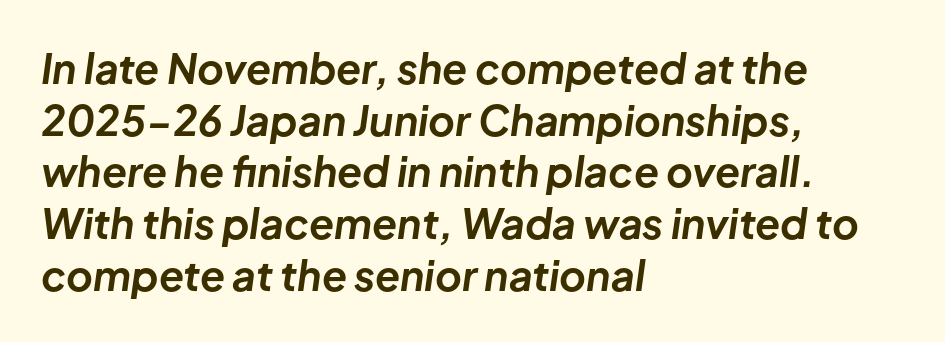
{"italic": "yes", "lean": "right", "slant_degrees": 8, "bold": "yes", "weight": "bold", "width": "normal", "stroke_contrast": "low", "x_height": "medium", "monospaced": "no", "underline": "no", "align": "left", "line_spacing": "normal", "line_spacing_ratio": 1.26, "letter_spacing": "normal", "letter_spacing_em": 0.0, "glyph_px": 41}
